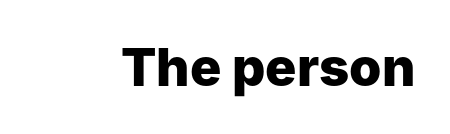
Plain, unruled lines of type. Proportional: the letters do not fall into vertical columns. Note: no serifs on the glyphs. How are the letters spaced? Ordinarily, with no added tracking. In terms of posture, this sample is upright. Thick stems and heavy bowls — unmistakably bold.
